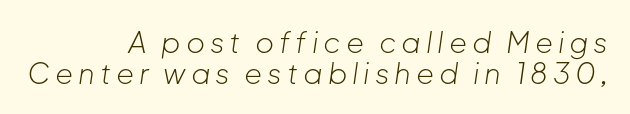
The image shows 29 px light type, italic (leaning right); set right-aligned, tight line spacing (1.08x), not underlined; low stroke contrast and a medium x-height.
